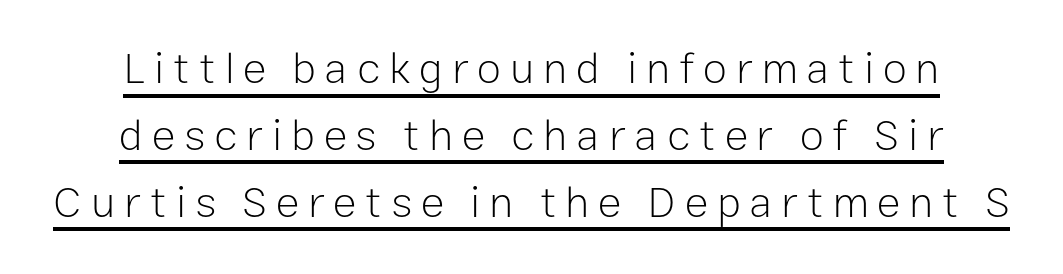
Q: Is the text bold? A: No.
Q: Is the text italic (slanted)? A: No, it is upright.
Q: Is the typeface a serif or a sans-serif typeface? A: Sans-serif.
Q: Is the text underlined? A: Yes.
Q: How is the paragraph aligned? A: Centered.
Q: Is the spacing between letters normal or unusually wide? A: Unusually wide.
Q: Is the spacing between lines tight, normal or loose? A: Normal.
Q: Width (condensed, normal, or wide)? A: Normal.
Q: Stroke contrast? A: Low.
Q: x-height? A: Medium.
Q: Monospaced? A: No.
